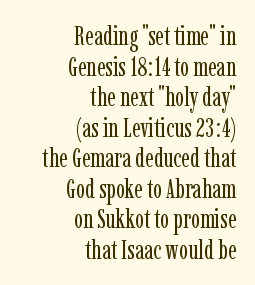
{"italic": "no", "bold": "no", "underline": "no", "align": "right", "line_spacing": "tight", "line_spacing_ratio": 1.13, "letter_spacing": "normal", "letter_spacing_em": 0.0, "glyph_px": 27}
